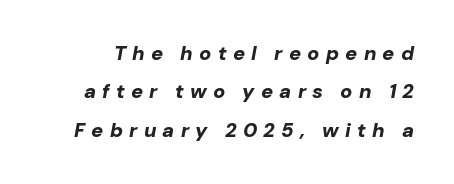
Underlining? Definitely not there. The space between consecutive lines is lavish. Would a proofreader flag this as italicized? Yes. On the weight axis this lands at bold, roughly 700.
